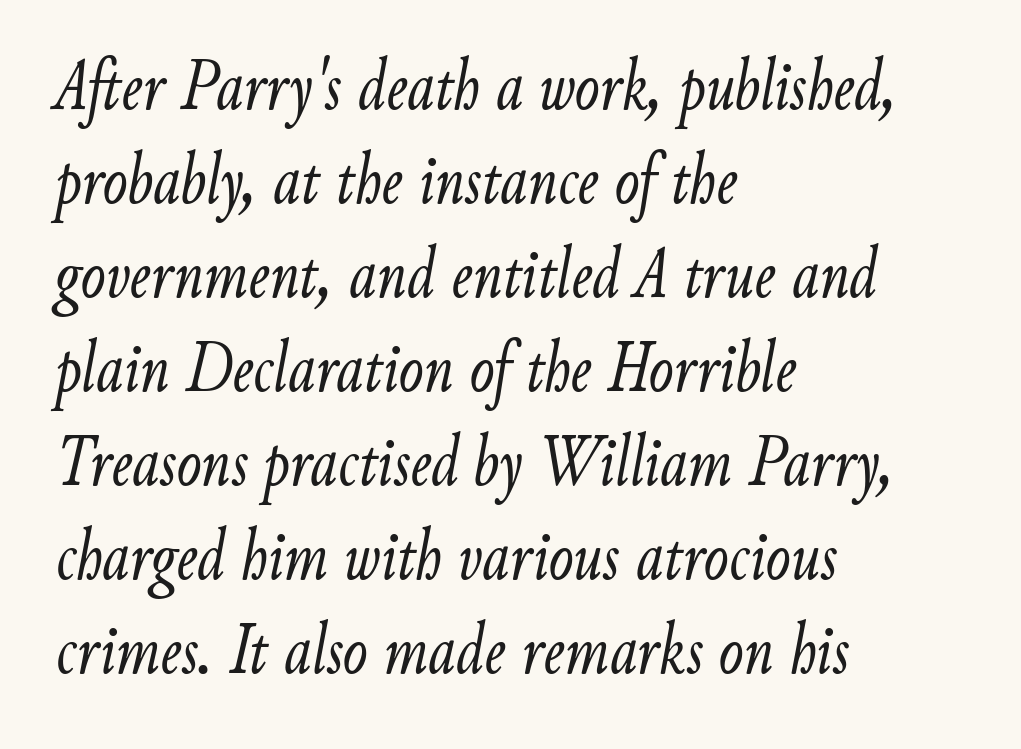
Q: Is the text bold? A: No.
Q: Is the text italic (slanted)? A: Yes, it leans right by about 9 degrees.
Q: Is the text underlined? A: No.
Q: How is the paragraph aligned? A: Left-aligned.
Q: Is the spacing between letters normal or unusually wide? A: Normal.
Q: Is the spacing between lines tight, normal or loose? A: Normal.
Q: Width (condensed, normal, or wide)? A: Condensed.
Q: Stroke contrast? A: Low.
Q: x-height? A: Small.
Q: Monospaced? A: No.
